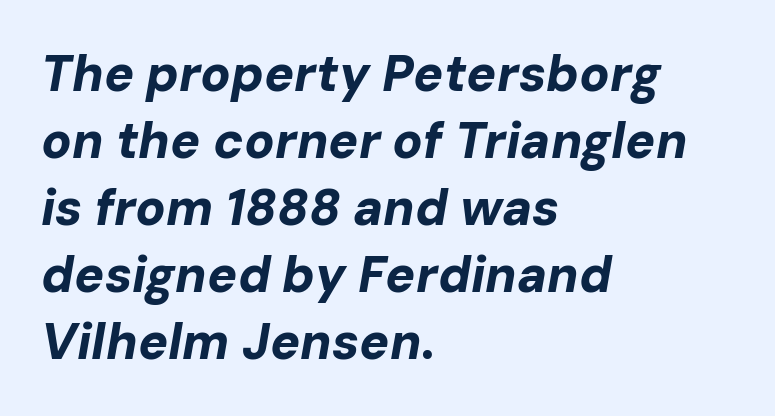
The image shows 50 px bold type, italic (leaning right); set left-aligned, normal line spacing (1.34x), normal letter spacing, not underlined; low stroke contrast and a medium x-height.
